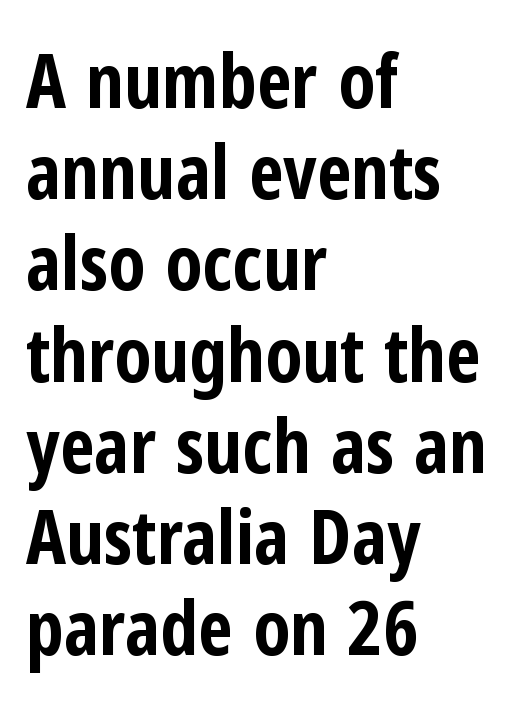
{"serif": "no", "italic": "no", "bold": "yes", "weight": "bold", "width": "condensed", "stroke_contrast": "low", "x_height": "medium", "monospaced": "no", "underline": "no", "align": "left", "line_spacing_ratio": 1.2, "letter_spacing": "normal", "letter_spacing_em": 0.0, "glyph_px": 76}
